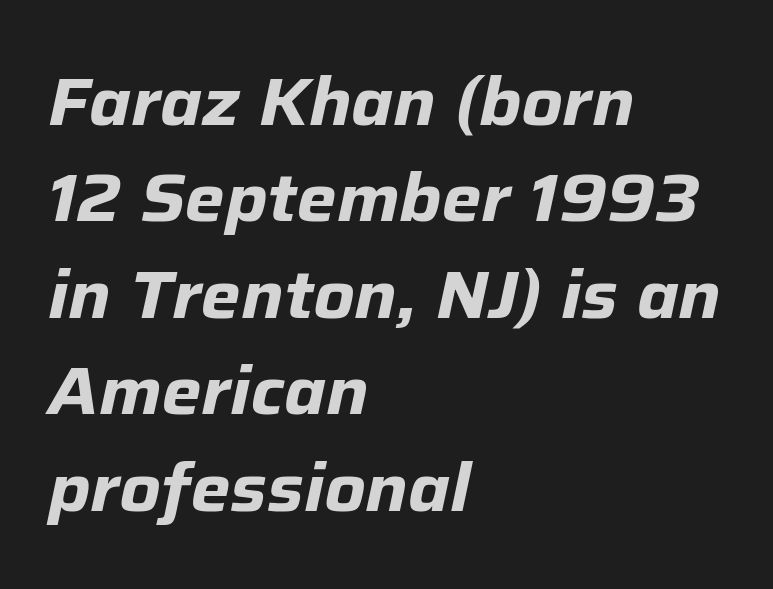
Q: Is the text bold? A: Yes.
Q: Is the text italic (slanted)? A: Yes, it leans right by about 12 degrees.
Q: Is the text underlined? A: No.
Q: How is the paragraph aligned? A: Left-aligned.
Q: Is the spacing between letters normal or unusually wide? A: Normal.
Q: Is the spacing between lines tight, normal or loose? A: Normal.
Q: Width (condensed, normal, or wide)? A: Normal.
Q: Stroke contrast? A: Low.
Q: x-height? A: Medium.
Q: Monospaced? A: No.
